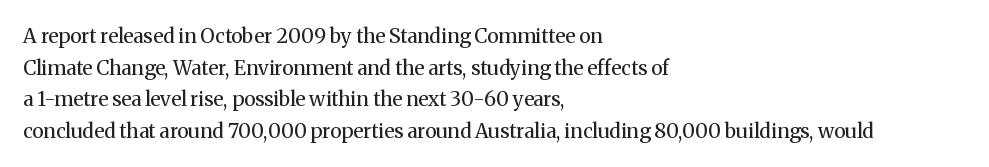
{"italic": "no", "bold": "no", "underline": "no", "align": "left", "line_spacing": "normal", "line_spacing_ratio": 1.58, "letter_spacing": "normal", "letter_spacing_em": 0.0, "glyph_px": 20}
